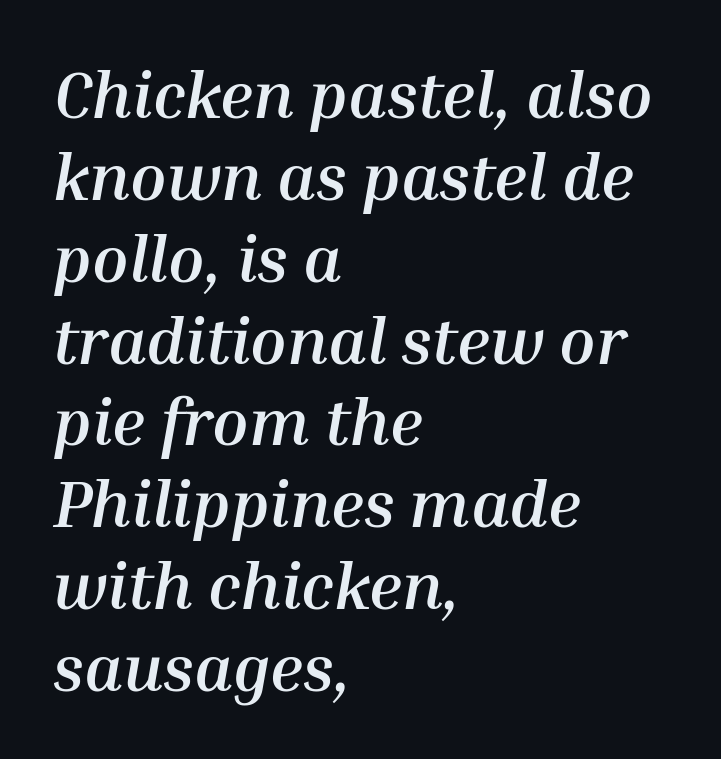
An italicized treatment has been applied to the whole sample. The glyphs have the mass of a bold cut. Honestly, the letter spacing is just normal — you wouldn't notice it. Unmarked baselines from the first word to the last. Spacing verdict: proportional, widths tailored to each character. Alignment: flush left.
